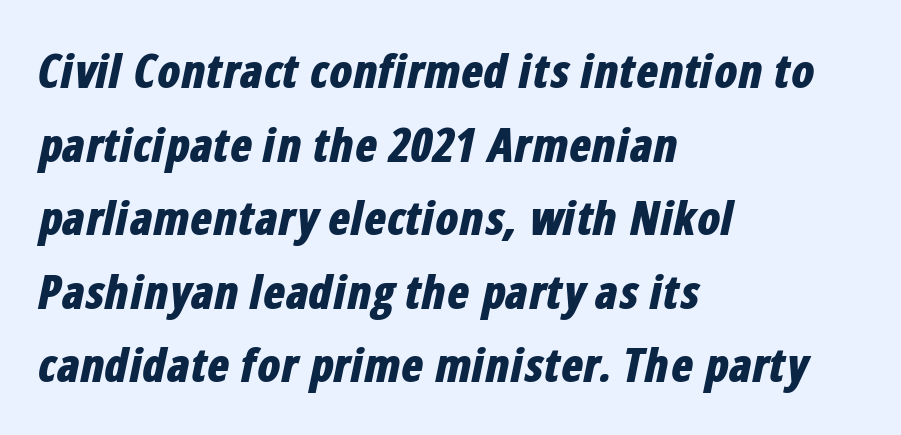
You could call the tracking neutral — neither tight nor loose. Looking at the ascenders, they clearly lean. Note the varied advance widths — an 'i' is clearly narrower than an 'm'. What's the leading like? Ordinary, nothing unusual. Visually the block forms a straight wall on the left and a jagged coastline on the right. A dark, heavy texture on the line: the type is bold.
